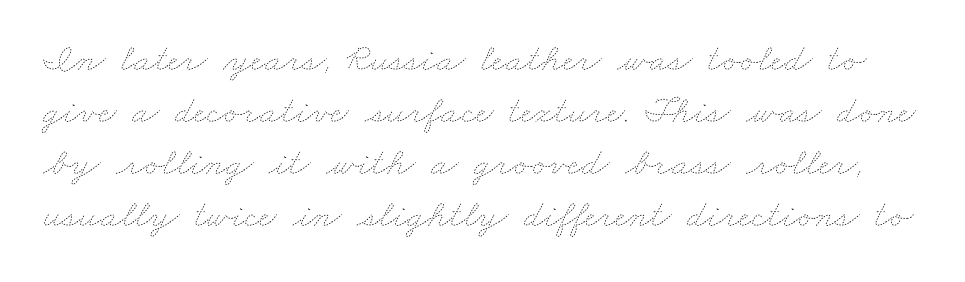
Q: Is the text bold? A: No.
Q: Is the text underlined? A: No.
Q: Is the spacing between letters normal or unusually wide? A: Normal.
Q: Is the spacing between lines tight, normal or loose? A: Normal.
Q: Width (condensed, normal, or wide)? A: Wide.
Q: Stroke contrast? A: Low.
Q: x-height? A: Small.
Q: Monospaced? A: No.
